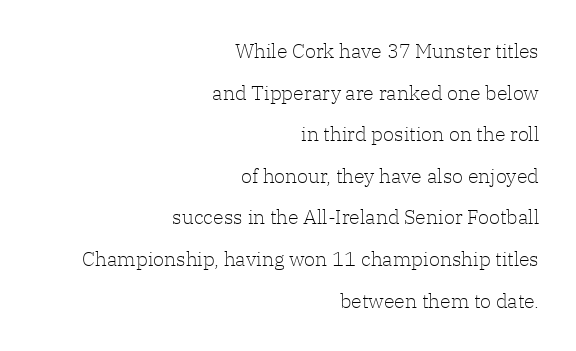
A clean baseline with only descenders dipping below it. Standard letterfit; no display-style spreading of the glyphs. Teacher's note: observe the even right margin — that is flush-right alignment. Style check: upright.
